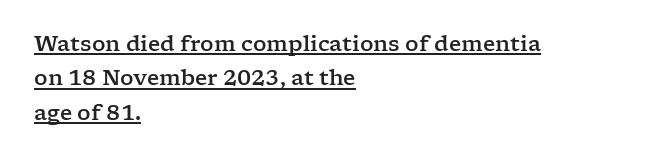
No extra tracking has been applied to these lines. This rendering uses left alignment, leaving the right contour irregular. This sample uses an upright cut, with every glyph sitting square on the baseline. Horizontal bands of white between lines are of average thickness.
